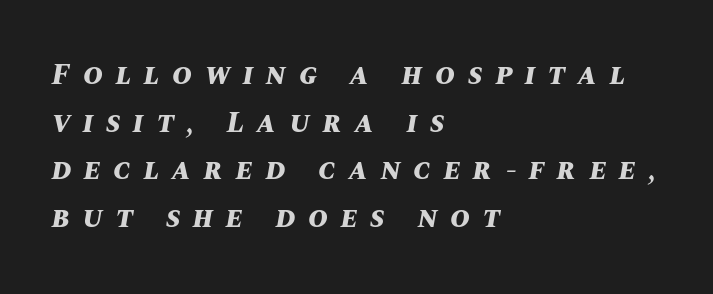
A bare baseline throughout the passage. The paragraph shown leans on its left margin. Quick note: italic. The rendering uses natural spacing where letterforms have individual widths. Baseline-to-baseline distance is the conventional proportion of letter height. Each word looks stretched out because of the extra space between its letters.
